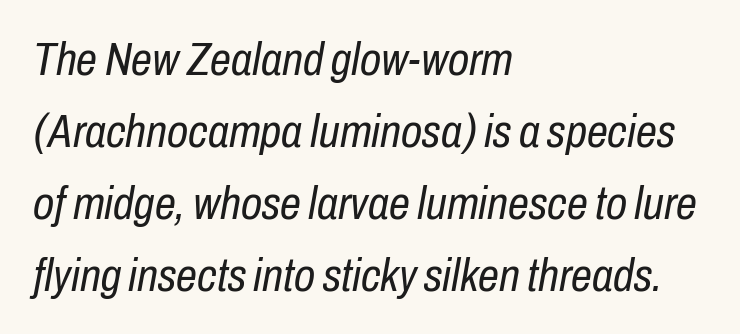
Q: Is the text bold? A: No.
Q: Is the text italic (slanted)? A: Yes, it leans right by about 10 degrees.
Q: Is the text underlined? A: No.
Q: How is the paragraph aligned? A: Left-aligned.
Q: Is the spacing between letters normal or unusually wide? A: Normal.
Q: Is the spacing between lines tight, normal or loose? A: Normal.
Q: Width (condensed, normal, or wide)? A: Condensed.
Q: Stroke contrast? A: Low.
Q: x-height? A: Medium.
Q: Monospaced? A: No.
